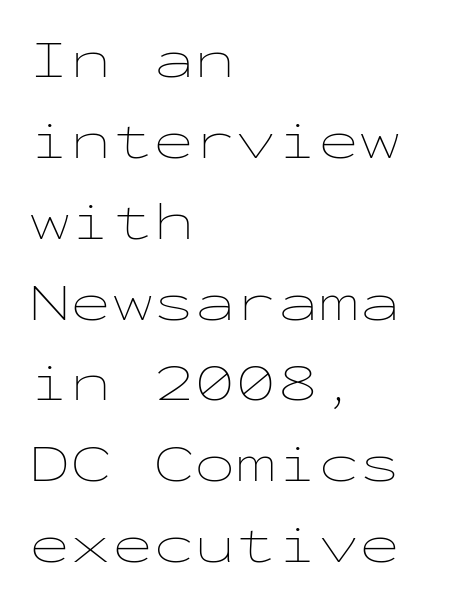
Q: Is the text bold? A: No.
Q: Is the text italic (slanted)? A: No, it is upright.
Q: Is the text underlined? A: No.
Q: How is the paragraph aligned? A: Left-aligned.
Q: Is the spacing between letters normal or unusually wide? A: Normal.
Q: Is the spacing between lines tight, normal or loose? A: Normal.
Q: Width (condensed, normal, or wide)? A: Wide.
Q: Stroke contrast? A: Low.
Q: x-height? A: Medium.
Q: Monospaced? A: Yes.
